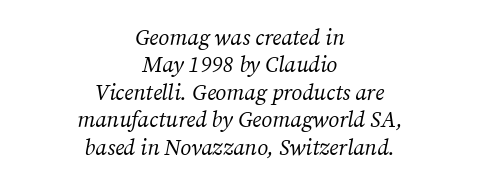
The image shows 22 px text type, italic (leaning right); set centered, normal line spacing (1.25x), normal letter spacing, not underlined.
